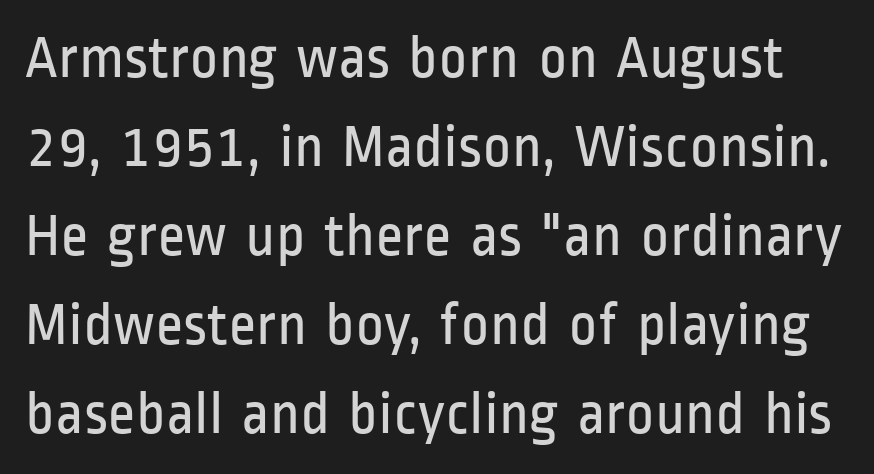
The image shows 61 px regular-weight, condensed sans-serif type, upright; set normal line spacing (1.46x), normal letter spacing, not underlined; low stroke contrast and a medium x-height.
